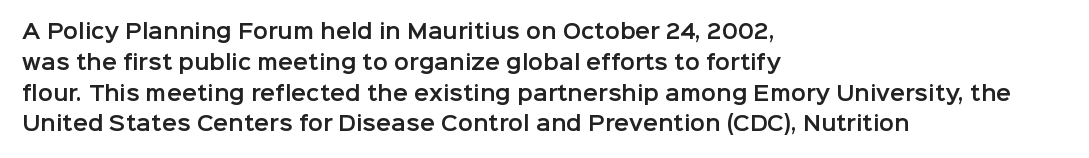
{"italic": "no", "underline": "no", "align": "left", "line_spacing": "normal", "line_spacing_ratio": 1.54, "letter_spacing": "normal", "letter_spacing_em": 0.0, "glyph_px": 20}
